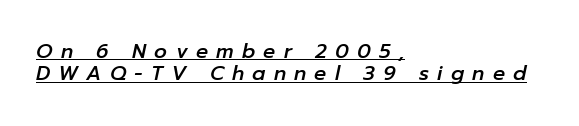
{"italic": "yes", "lean": "right", "slant_degrees": 12, "underline": "yes", "align": "left", "line_spacing": "tight", "line_spacing_ratio": 1.12, "letter_spacing": "wide", "letter_spacing_em": 0.41, "glyph_px": 20}
